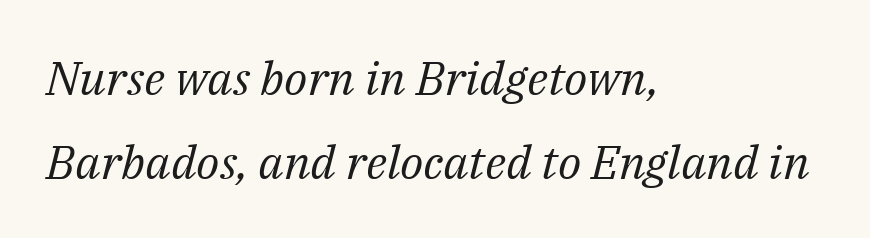
Compared with a centered layout, this one pins lines to the left instead. This sample uses a serif face. Do the characters align in a grid? No, the font is proportional. This rendering features lettering with no underline. Spacing between characters is what you'd get straight out of the box.
